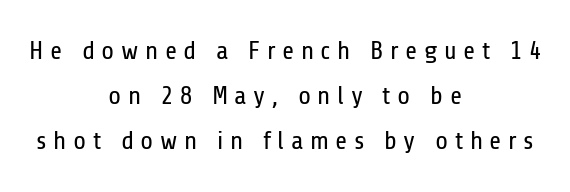
Q: Is the text bold? A: No.
Q: Is the text italic (slanted)? A: No, it is upright.
Q: Is the text underlined? A: No.
Q: How is the paragraph aligned? A: Centered.
Q: Is the spacing between letters normal or unusually wide? A: Unusually wide.
